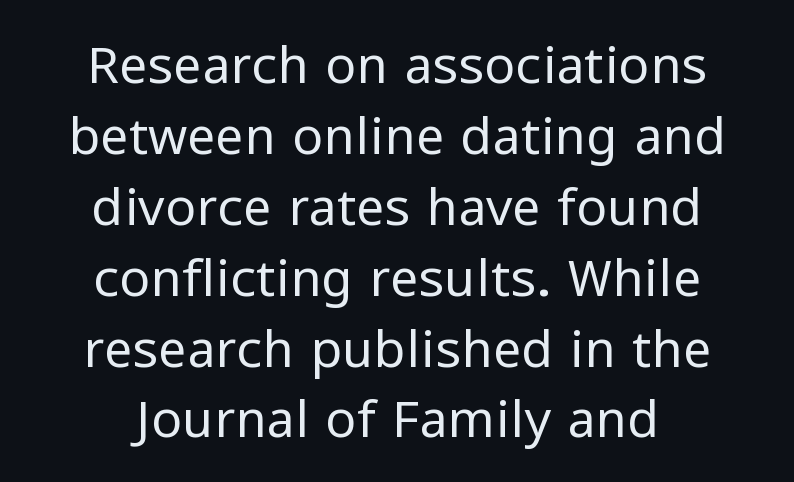
Do the characters align in a grid? No, the font is proportional. Italic: no, the glyphs are upright roman. Horizontally, the lines are justified to the midpoint only. In terms of letterspacing, this is plain default setting. Any mark beneath the type? The region is blank. On a weight scale, this lands at 450 or below.
